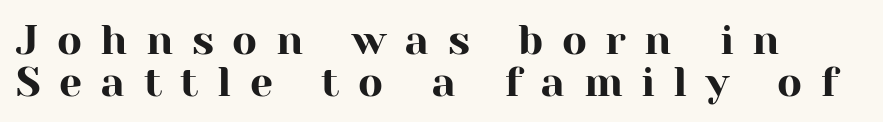
The image shows 41 px serif type, upright; set left-aligned, tight line spacing (1.02x), unusually wide letter spacing (+0.45 em), not underlined; high stroke contrast and a medium x-height.
